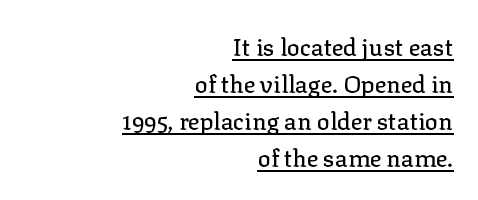
{"italic": "no", "underline": "yes", "align": "right", "line_spacing": "normal", "line_spacing_ratio": 1.54, "letter_spacing": "normal", "letter_spacing_em": 0.0, "glyph_px": 24}
